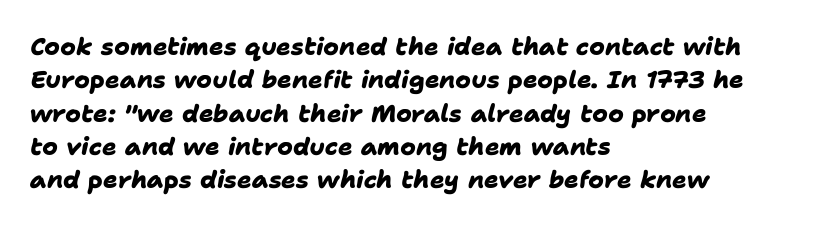
{"bold": "yes", "underline": "no", "align": "left", "line_spacing": "normal", "line_spacing_ratio": 1.39, "letter_spacing": "normal", "letter_spacing_em": 0.0, "glyph_px": 24}
